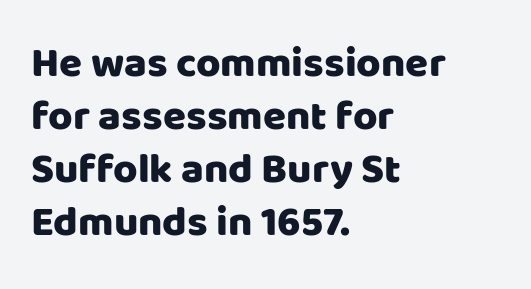
In CSS terms this would be text-align: left. The letters sit at their default tracking, neither squeezed nor spread. Summary of vertical rhythm: regular, with standard interline spacing. This rendering features lettering with no underline. It's the straight-up-and-down kind of type.
